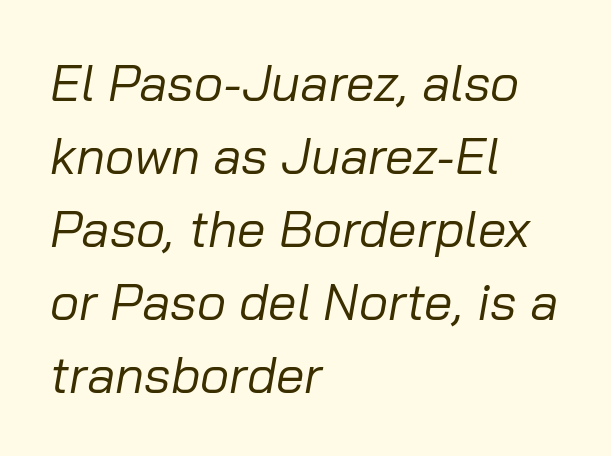
The image shows 51 px regular-weight type, italic (leaning right); set left-aligned, normal line spacing (1.43x), normal letter spacing, not underlined; low stroke contrast and a medium x-height.
